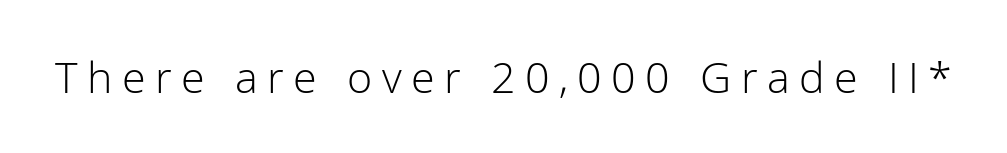
Q: Is the text bold? A: No.
Q: Is the text italic (slanted)? A: No, it is upright.
Q: Is the typeface a serif or a sans-serif typeface? A: Sans-serif.
Q: Is the text underlined? A: No.
Q: Is the spacing between letters normal or unusually wide? A: Unusually wide.
Q: Width (condensed, normal, or wide)? A: Normal.
Q: Stroke contrast? A: Low.
Q: x-height? A: Medium.
Q: Monospaced? A: No.
